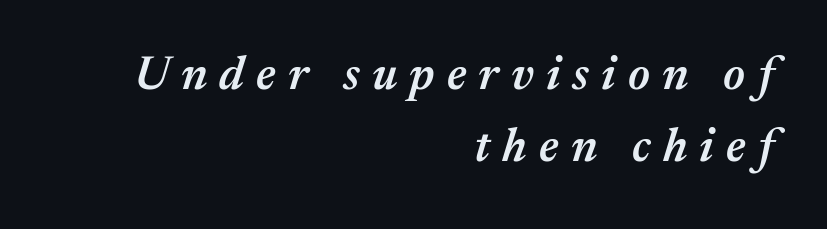
Q: Is the text bold? A: Semi-bold.
Q: Is the text italic (slanted)? A: Yes, it leans right by about 17 degrees.
Q: Is the text underlined? A: No.
Q: How is the paragraph aligned? A: Right-aligned.
Q: Is the spacing between letters normal or unusually wide? A: Unusually wide.
Q: Is the spacing between lines tight, normal or loose? A: Normal.
Q: Width (condensed, normal, or wide)? A: Normal.
Q: Stroke contrast? A: Medium.
Q: x-height? A: Medium.
Q: Monospaced? A: No.
